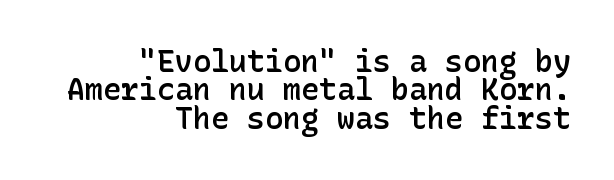
Ascenders rise straight up at ninety degrees. The rag falls on the left side of this text block. Between one letter and the next there's only the usual sliver of space. Lines of text with bare space underneath. Serifs: no, the terminals of the letterforms are clean.
